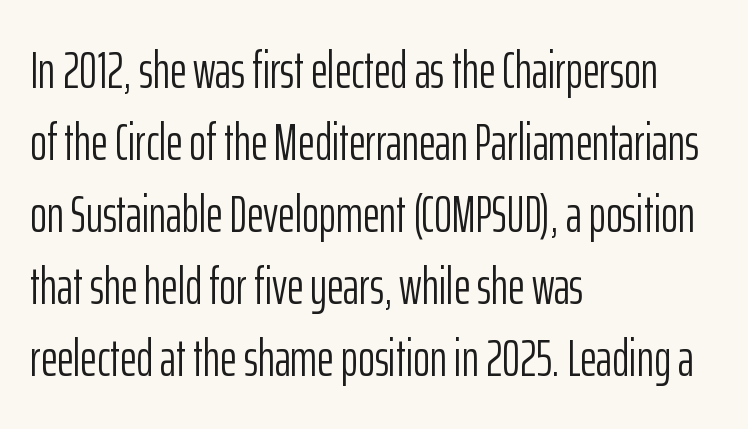
Teacher's note: observe the even left margin — that is flush-left alignment. You could call the tracking neutral — neither tight nor loose. A light-to-regular cut is what we see here. If you drew a line through each stem, it would be perfectly vertical.
